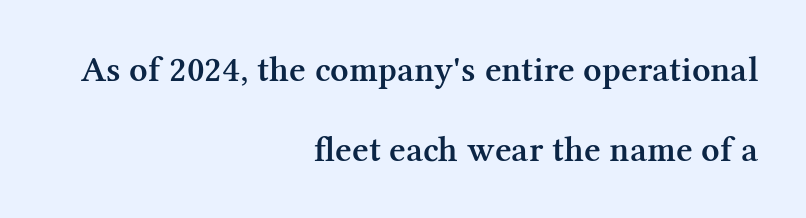
Q: Is the text bold? A: Semi-bold.
Q: Is the text italic (slanted)? A: No, it is upright.
Q: Is the typeface a serif or a sans-serif typeface? A: Serif.
Q: Is the text underlined? A: No.
Q: How is the paragraph aligned? A: Right-aligned.
Q: Is the spacing between letters normal or unusually wide? A: Normal.
Q: Is the spacing between lines tight, normal or loose? A: Loose.
Q: Width (condensed, normal, or wide)? A: Normal.
Q: Stroke contrast? A: Medium.
Q: x-height? A: Medium.
Q: Monospaced? A: No.
